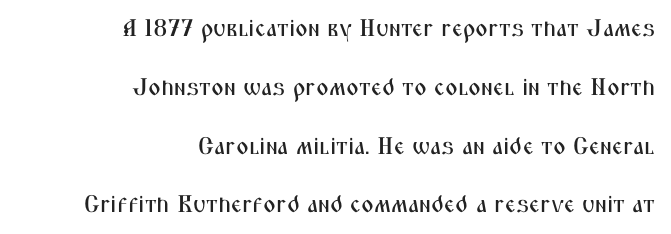
Successive baselines arrive slowly, with a big drop between each. The foot of each line stays bare and open. There is no visible air inserted between adjacent glyphs. Upright lettering throughout.
